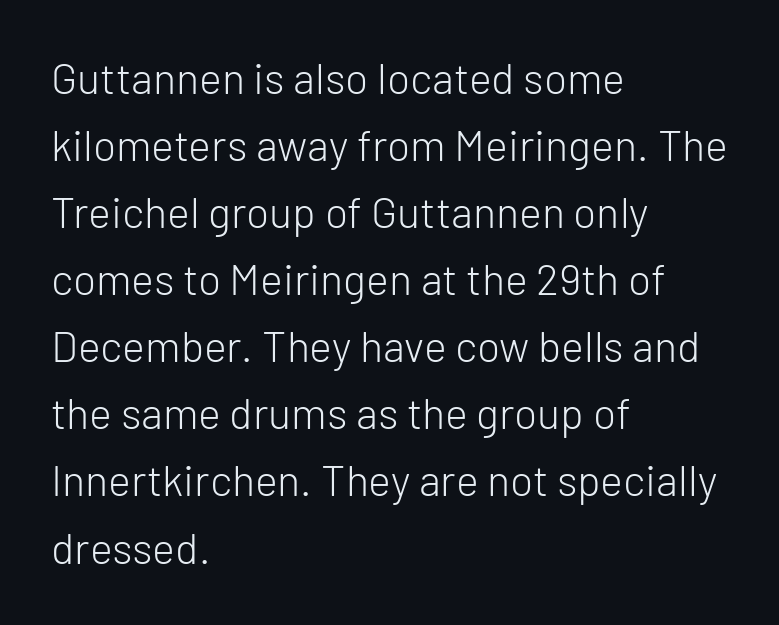
The image shows 43 px light sans-serif type, upright; set left-aligned, normal line spacing (1.56x), normal letter spacing, not underlined; low stroke contrast and a medium x-height.
